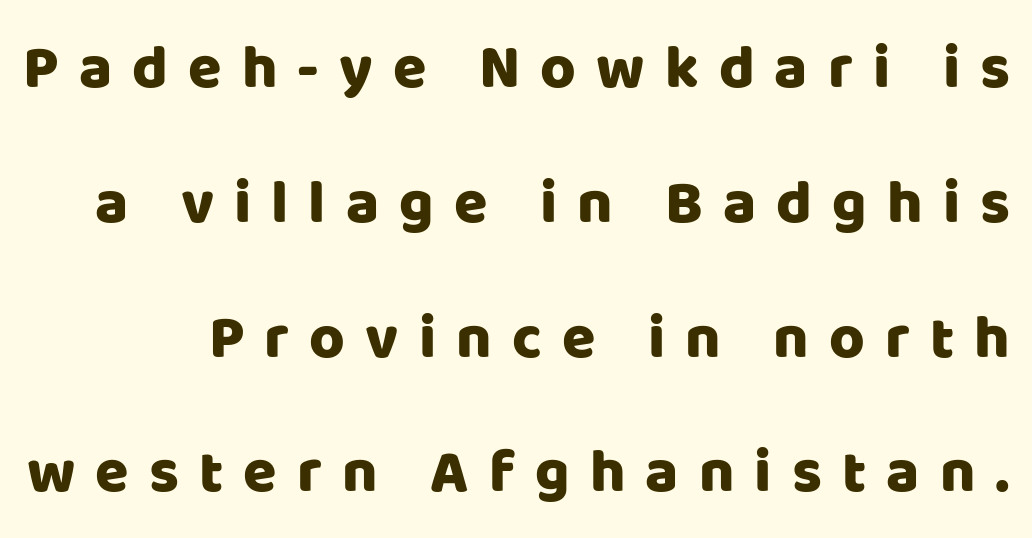
The image shows 61 px sans-serif type, upright; set loose line spacing (2.21x), unusually wide letter spacing (+0.33 em), not underlined; low stroke contrast and a large x-height.
